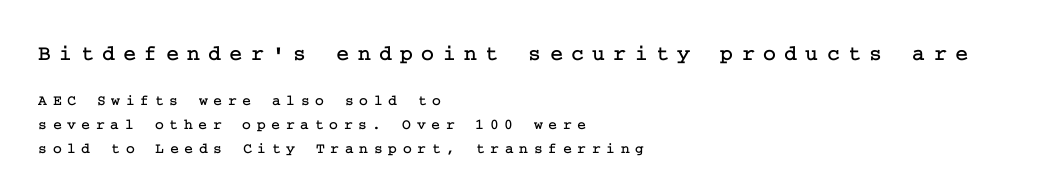
{"italic": "no", "underline": "no", "align": "left", "line_spacing": "normal", "line_spacing_ratio": 1.58, "letter_spacing": "wide", "letter_spacing_em": 0.38, "larger_block": "first", "size_ratio": 1.47, "glyph_px": 22}
